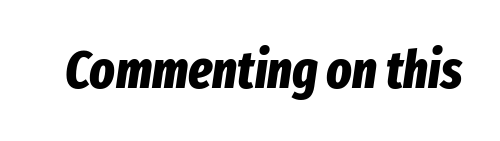
Proportional: the letters do not fall into vertical columns. This rendering leaves character spacing at its baseline value. Strong, thick strokes mark this as bold type. Quick note: italic.
